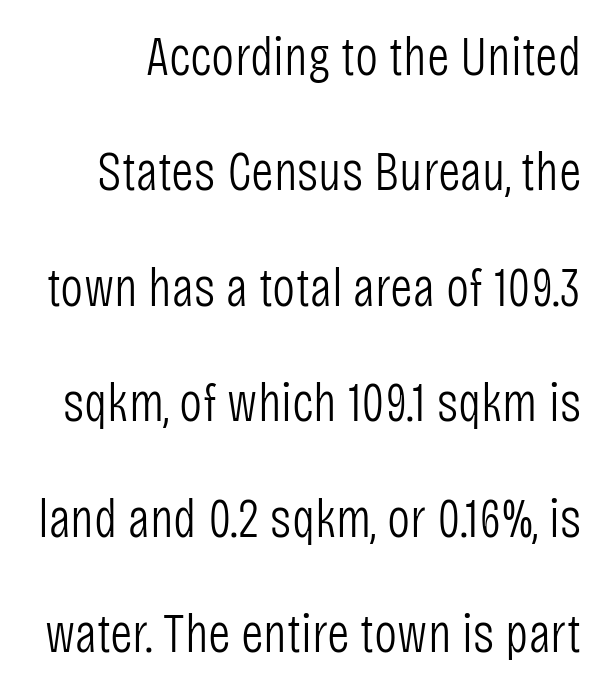
{"serif": "no", "italic": "no", "bold": "no", "weight": "light", "width": "condensed", "stroke_contrast": "low", "x_height": "large", "monospaced": "no", "underline": "no", "line_spacing": "loose", "line_spacing_ratio": 2.1, "letter_spacing": "normal", "letter_spacing_em": 0.0, "glyph_px": 55}
